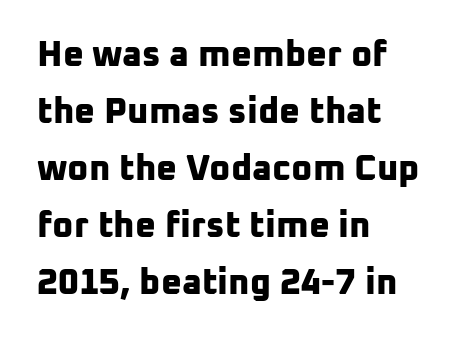
{"serif": "no", "bold": "yes", "weight": "bold", "width": "normal", "stroke_contrast": "low", "x_height": "medium", "monospaced": "no", "underline": "no", "align": "left", "line_spacing": "normal", "line_spacing_ratio": 1.58, "letter_spacing": "normal", "letter_spacing_em": 0.0, "glyph_px": 36}
